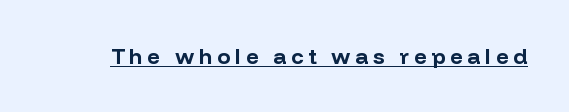
Is the letter spacing exaggerated? Yes — the characters are pushed far apart. Typographic density is high because the face is bold. Underlining? Definitely there. These lines were composed using upright roman letters.
